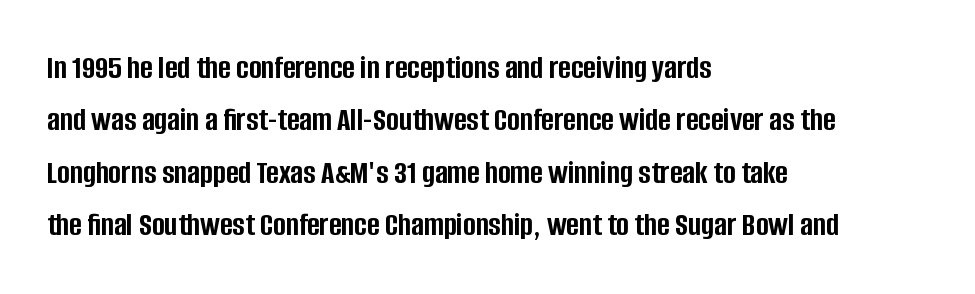
When letters stand straight like this, we call the style roman or upright. Each letter keeps its own natural width here, so spacing adapts to shape. The strip under each line holds only bare page. This rendering leaves character spacing at its baseline value. You can tell from the bare stems that sans-serif type was used. The glyphs have the mass of a bold cut.
